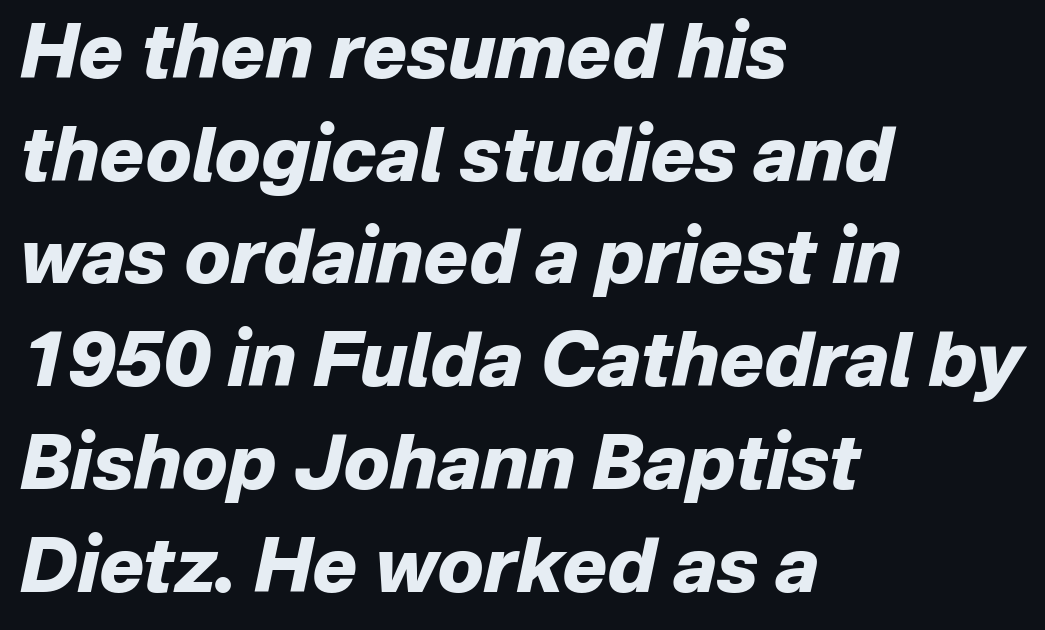
The image shows 75 px heavy type, italic (leaning right); set left-aligned, normal line spacing (1.37x), normal letter spacing, not underlined; low stroke contrast and a medium x-height.
